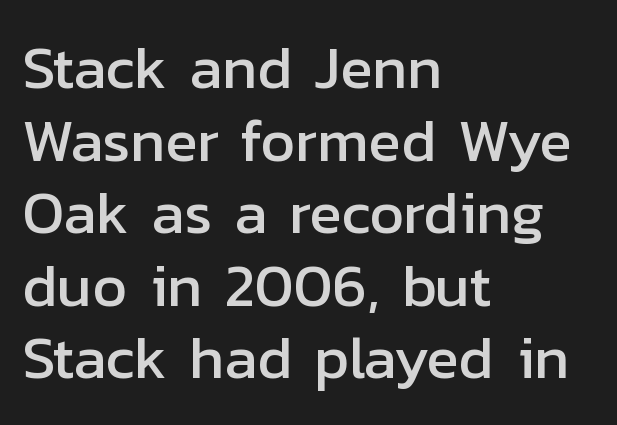
The image shows 60 px sans-serif type, upright; set left-aligned, line spacing 1.21x, normal letter spacing, not underlined; low stroke contrast and a medium x-height.
